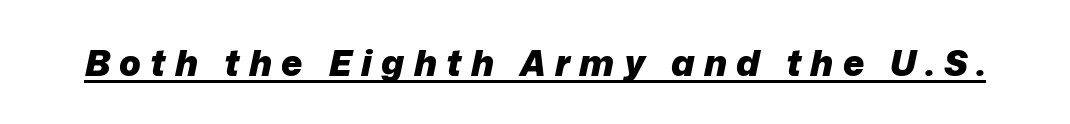
{"italic": "yes", "lean": "right", "slant_degrees": 12, "bold": "yes", "weight": "heavy", "width": "normal", "stroke_contrast": "low", "x_height": "medium", "monospaced": "no", "underline": "yes", "letter_spacing": "wide", "letter_spacing_em": 0.26, "glyph_px": 36}
